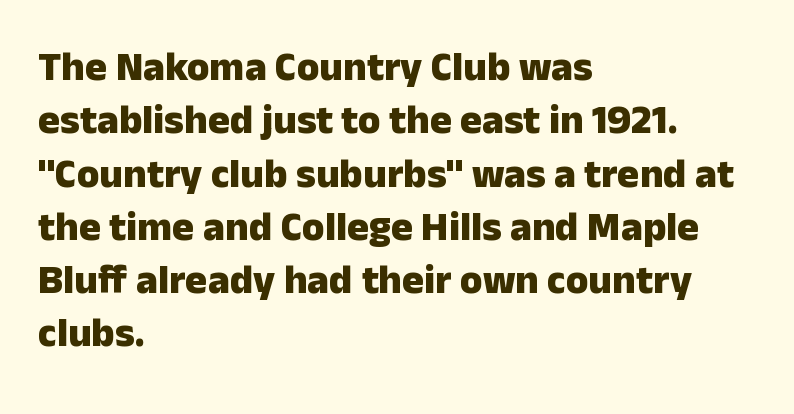
Every character sits straight up, as roman type does. Descenders hang freely into open space. The characters look thick and weighty, a clear bold. Each letter's strokes conclude bluntly, with no projecting serifs. Regular leading. Is this a fixed-width face? No — the glyphs have proportional, varying widths.
